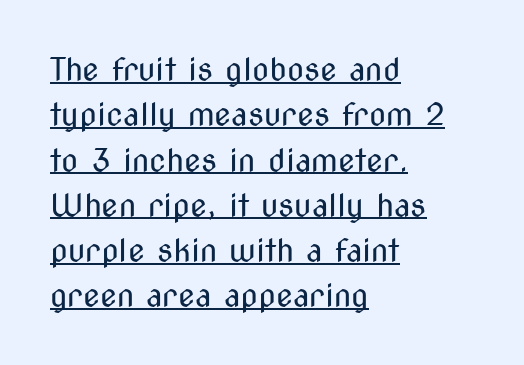
{"serif": "no", "italic": "no", "bold": "no", "weight": "regular", "width": "condensed", "stroke_contrast": "medium", "x_height": "medium", "monospaced": "no", "underline": "yes", "align": "left", "line_spacing": "normal", "line_spacing_ratio": 1.46, "letter_spacing": "normal", "letter_spacing_em": 0.0, "glyph_px": 31}
